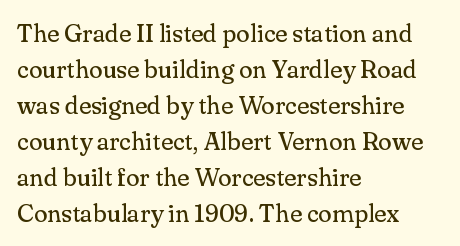
The image shows 25 px text type, upright; set left-aligned, normal line spacing (1.44x), normal letter spacing, not underlined.
